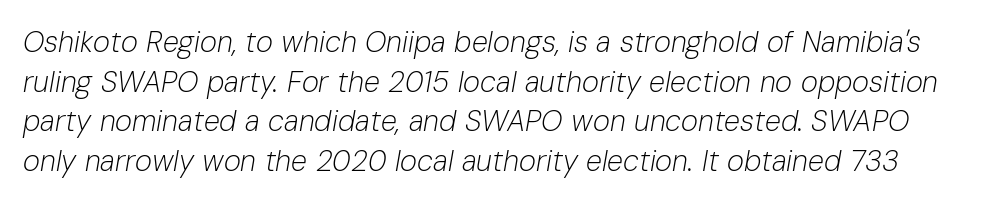
The image shows 29 px light type, italic (leaning right); set normal line spacing (1.37x), normal letter spacing, not underlined; low stroke contrast and a medium x-height.
